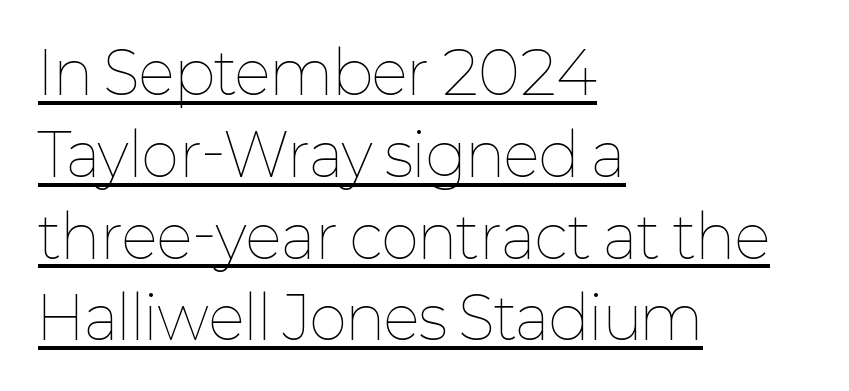
Q: Is the text bold? A: No.
Q: Is the text italic (slanted)? A: No, it is upright.
Q: Is the text underlined? A: Yes.
Q: How is the paragraph aligned? A: Left-aligned.
Q: Is the spacing between letters normal or unusually wide? A: Normal.
Q: Is the spacing between lines tight, normal or loose? A: Normal.
Q: Width (condensed, normal, or wide)? A: Normal.
Q: Stroke contrast? A: Low.
Q: x-height? A: Medium.
Q: Monospaced? A: No.
